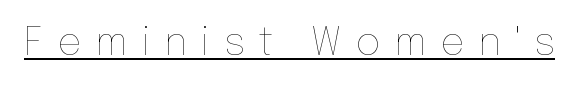
{"italic": "no", "bold": "no", "weight": "thin", "width": "normal", "stroke_contrast": "low", "x_height": "medium", "monospaced": "no", "underline": "yes", "letter_spacing": "wide", "letter_spacing_em": 0.37, "glyph_px": 38}
